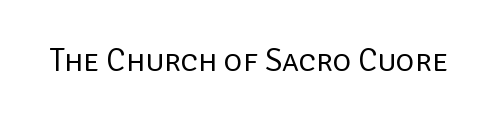
{"serif": "no", "italic": "no", "bold": "no", "weight": "regular", "width": "normal", "stroke_contrast": "low", "x_height": "large", "monospaced": "no", "underline": "no", "letter_spacing": "normal", "letter_spacing_em": 0.0, "glyph_px": 32}
